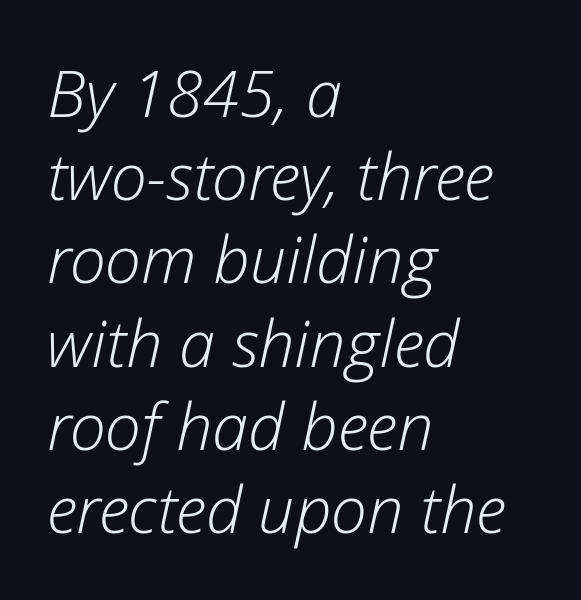
Whoever set this chose a conventional vertical rhythm. It's the slanting kind of type. This sample is left-justified, so line endings fall wherever the words run out. Do the characters align in a grid? No, the font is proportional. Weight: regular or lighter. A bare baseline throughout the passage.
